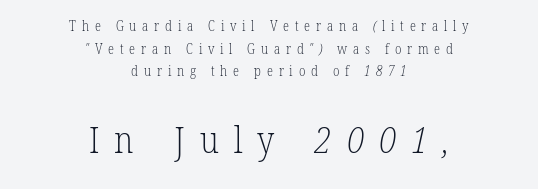
Q: Is the text bold? A: No.
Q: Is the typeface a serif or a sans-serif typeface? A: Serif.
Q: Is the text underlined? A: No.
Q: How is the paragraph aligned? A: Centered.
Q: Is the spacing between letters normal or unusually wide? A: Unusually wide.
Q: Is the spacing between lines tight, normal or loose? A: Normal.
Q: Which block of text is set in a larger size, the first (top) or the second (bottom)? A: The second (bottom) one.
Q: Width (condensed, normal, or wide)? A: Condensed.
Q: Stroke contrast? A: Low.
Q: x-height? A: Medium.
Q: Monospaced? A: No.
